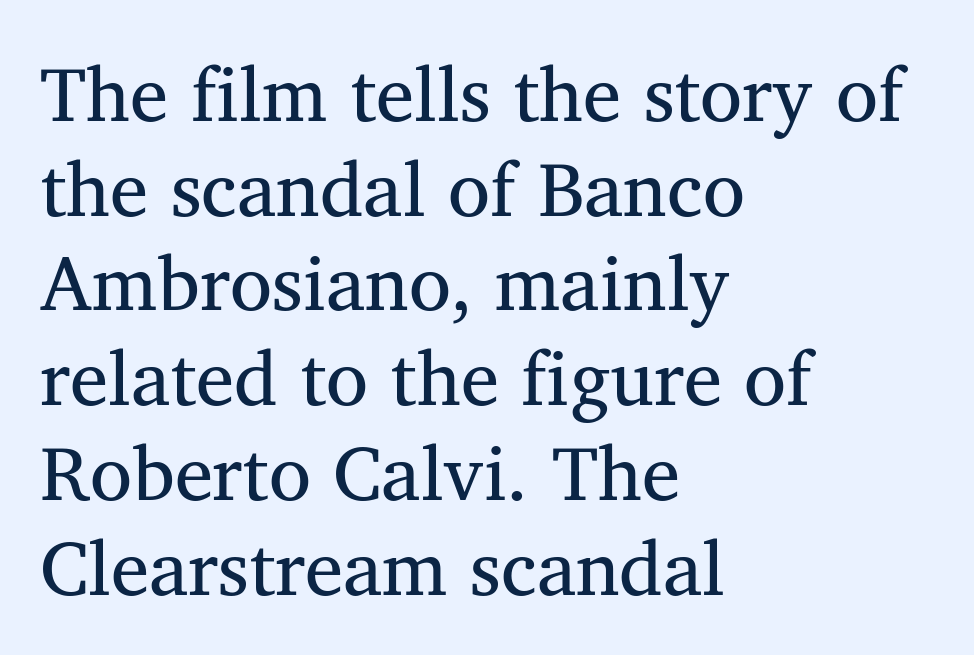
Horizontal alignment here is leftward, the default for most running prose. The typeface chosen for these lines features serifs. The rendering uses natural spacing where letterforms have individual widths. The words here are not underlined. Short note: letters normally spaced. No chunkiness to these letters — they're not bold.
